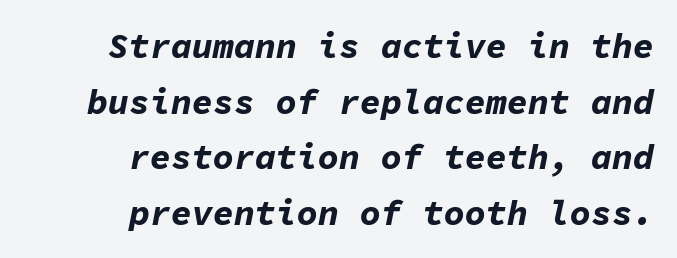
Q: Is the text bold? A: Yes.
Q: Is the text italic (slanted)? A: Yes, it leans right by about 11 degrees.
Q: Is the text underlined? A: No.
Q: How is the paragraph aligned? A: Right-aligned.
Q: Is the spacing between letters normal or unusually wide? A: Normal.
Q: Is the spacing between lines tight, normal or loose? A: Normal.
Q: Width (condensed, normal, or wide)? A: Normal.
Q: Stroke contrast? A: Low.
Q: x-height? A: Medium.
Q: Monospaced? A: Yes.
